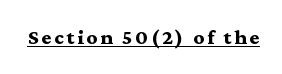
Do the letters lean? They stand straight. Compared with an ordinary text face, these strokes are far heavier — a full bold. Emphasis is given by a line drawn under the lettering.
